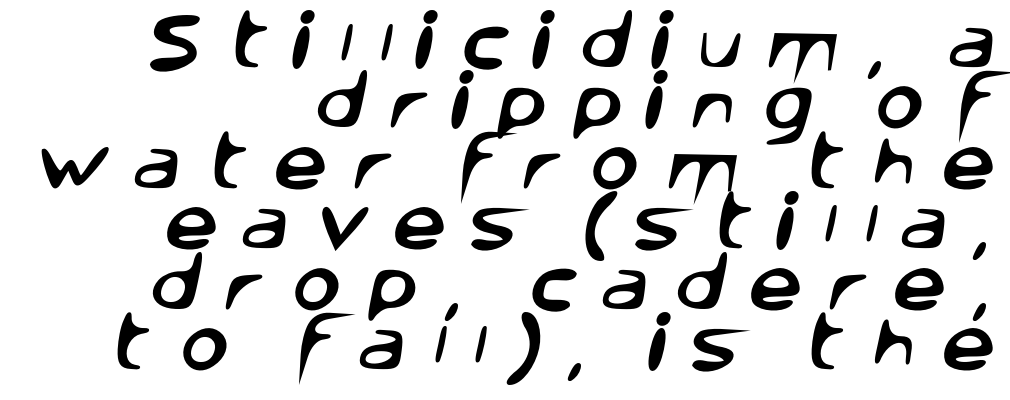
The image shows 61 px sans-serif type; set right-aligned, tight line spacing (0.99x), unusually wide letter spacing (+0.39 em), not underlined; low stroke contrast and a large x-height.
